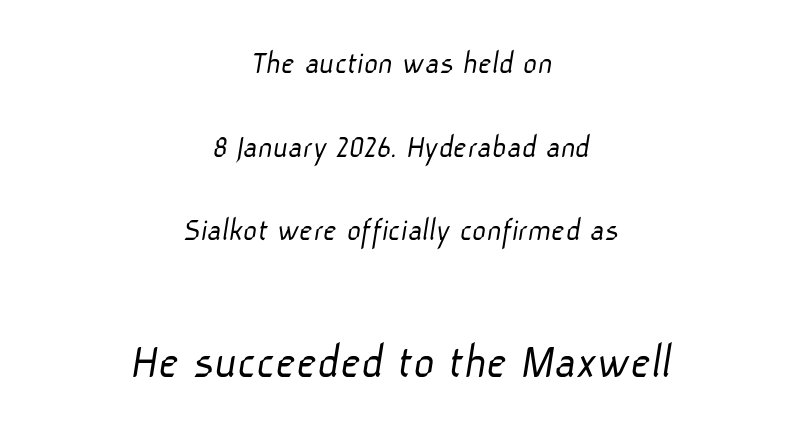
Q: Is the text bold? A: No.
Q: Is the typeface a serif or a sans-serif typeface? A: Sans-serif.
Q: Is the text underlined? A: No.
Q: How is the paragraph aligned? A: Centered.
Q: Is the spacing between letters normal or unusually wide? A: Normal.
Q: Is the spacing between lines tight, normal or loose? A: Loose.
Q: Which block of text is set in a larger size, the first (top) or the second (bottom)? A: The second (bottom) one.
Q: Width (condensed, normal, or wide)? A: Normal.
Q: Stroke contrast? A: Low.
Q: x-height? A: Medium.
Q: Monospaced? A: No.
